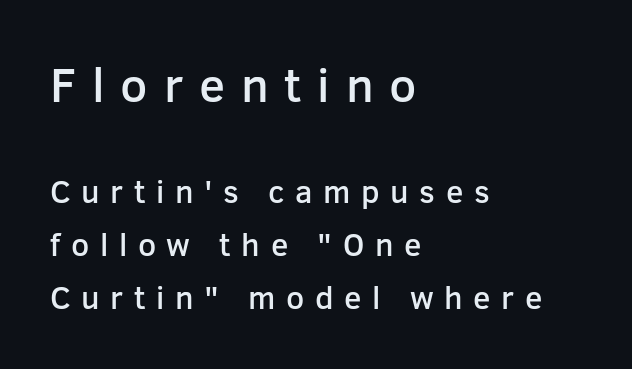
Q: Is the text bold? A: Semi-bold.
Q: Is the text italic (slanted)? A: No, it is upright.
Q: Is the typeface a serif or a sans-serif typeface? A: Sans-serif.
Q: Is the text underlined? A: No.
Q: How is the paragraph aligned? A: Left-aligned.
Q: Is the spacing between letters normal or unusually wide? A: Unusually wide.
Q: Is the spacing between lines tight, normal or loose? A: Normal.
Q: Which block of text is set in a larger size, the first (top) or the second (bottom)? A: The first (top) one.
Q: Width (condensed, normal, or wide)? A: Normal.
Q: Stroke contrast? A: Low.
Q: x-height? A: Medium.
Q: Monospaced? A: No.
